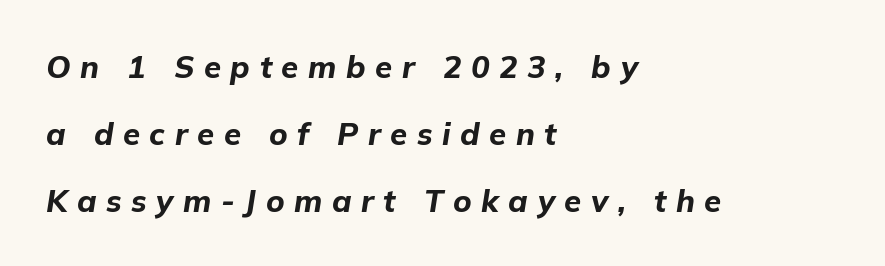
Each new line begins a long way beneath the previous one. Would a proofreader flag this as italicized? Yes. Has an underline been added? It has not. Character widths vary here, with narrow letters taking less room than wide ones.
